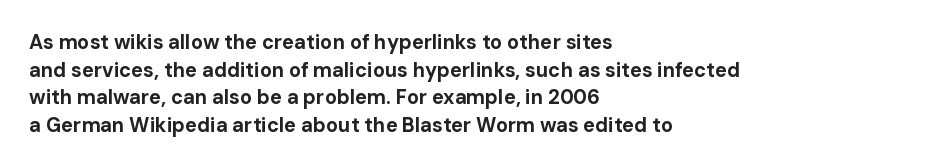
Q: Is the text bold? A: Yes.
Q: Is the text italic (slanted)? A: No, it is upright.
Q: Is the text underlined? A: No.
Q: How is the paragraph aligned? A: Left-aligned.
Q: Is the spacing between letters normal or unusually wide? A: Normal.
Q: Is the spacing between lines tight, normal or loose? A: Normal.
